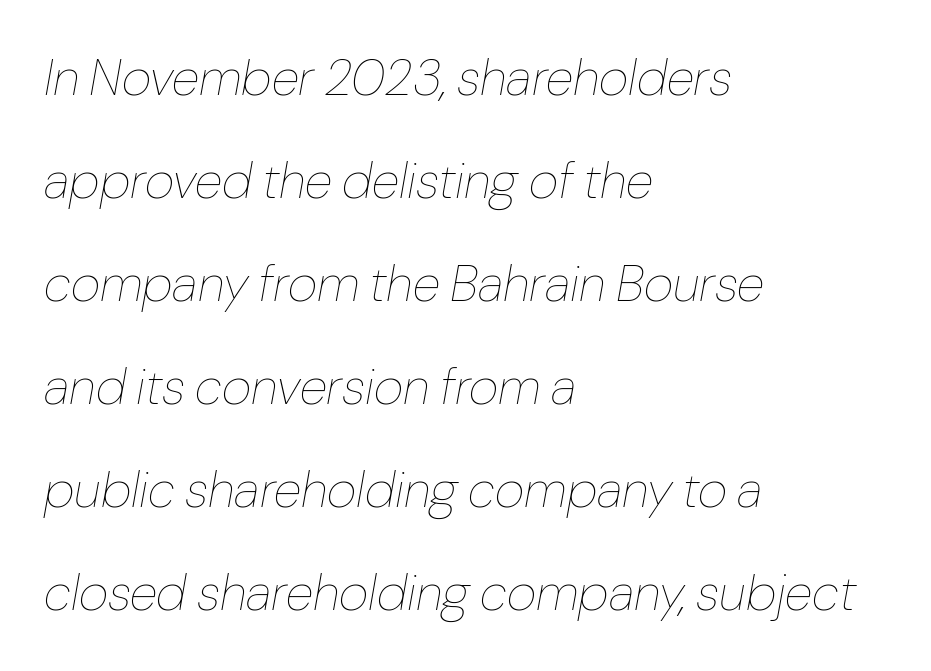
Do the characters align in a grid? No, the font is proportional. Glyph-to-glyph distance matches everyday printed text. The lines in this sample share a left origin and differ only in where they stop. Tall strokes in this sample are angled rather than plumb. Check under the words: just untouched page.
